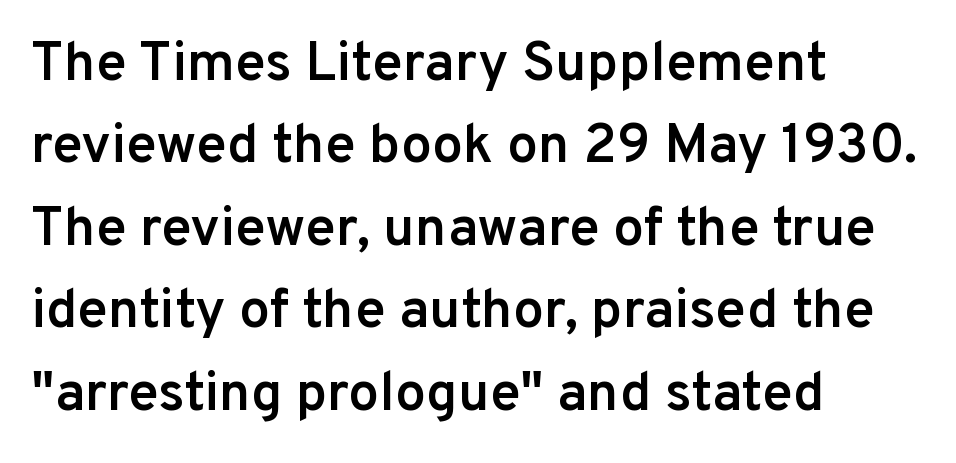
Compared with an ordinary text face, these strokes are moderately heavier — a semibold. Think of a printed novel: that variable character pitch is what you see here. The rendering anchors every line to the left-hand side. This is sans-serif lettering, the kind often seen on screens and signage. Ascenders rise straight up at ninety degrees.
